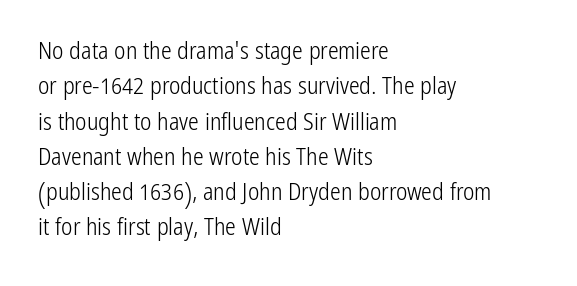
Tracking value appears to be zero — textbook default spacing. Posture: straight, roman, zero tilt. Leftover space on each line is placed entirely after the last word. This is not heavy type; no bold has been used.
